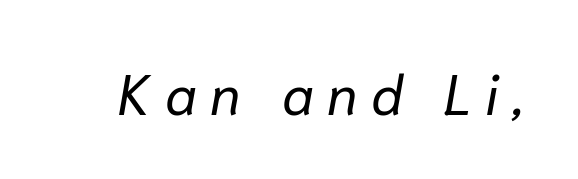
Do the characters align in a grid? No, the font is proportional. Is the type slanted? Yes — the strokes lean at a clear angle. Beneath every word, the page is bare. Honestly, the letter spacing is so wide it's the main thing you notice. Caption: face not bold, strokes unweighted.
